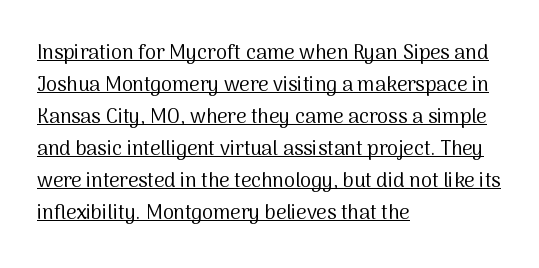
Does the leading feel generous? No, just average. If you drew a line through each stem, it would be perfectly vertical. Stems and bowls with no extra thickness — not bold. This rendering uses left alignment, leaving the right contour irregular. Caption: lettering with a line underneath.
